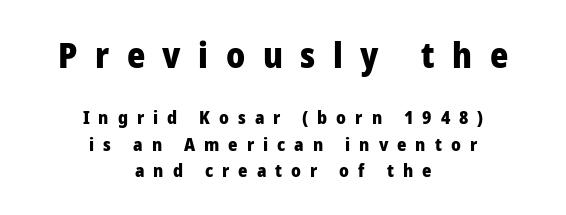
Q: Is the text bold? A: Yes.
Q: Is the text italic (slanted)? A: No, it is upright.
Q: Is the typeface a serif or a sans-serif typeface? A: Sans-serif.
Q: Is the text underlined? A: No.
Q: How is the paragraph aligned? A: Centered.
Q: Is the spacing between letters normal or unusually wide? A: Unusually wide.
Q: Is the spacing between lines tight, normal or loose? A: Normal.
Q: Which block of text is set in a larger size, the first (top) or the second (bottom)? A: The first (top) one.
Q: Width (condensed, normal, or wide)? A: Normal.
Q: Stroke contrast? A: Low.
Q: x-height? A: Medium.
Q: Monospaced? A: No.
